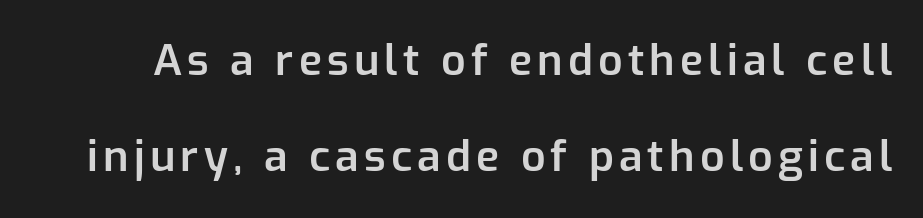
Q: Is the text bold? A: Semi-bold.
Q: Is the text italic (slanted)? A: No, it is upright.
Q: Is the typeface a serif or a sans-serif typeface? A: Sans-serif.
Q: Is the text underlined? A: No.
Q: Is the spacing between lines tight, normal or loose? A: Loose.
Q: Width (condensed, normal, or wide)? A: Normal.
Q: Stroke contrast? A: Low.
Q: x-height? A: Medium.
Q: Monospaced? A: No.
